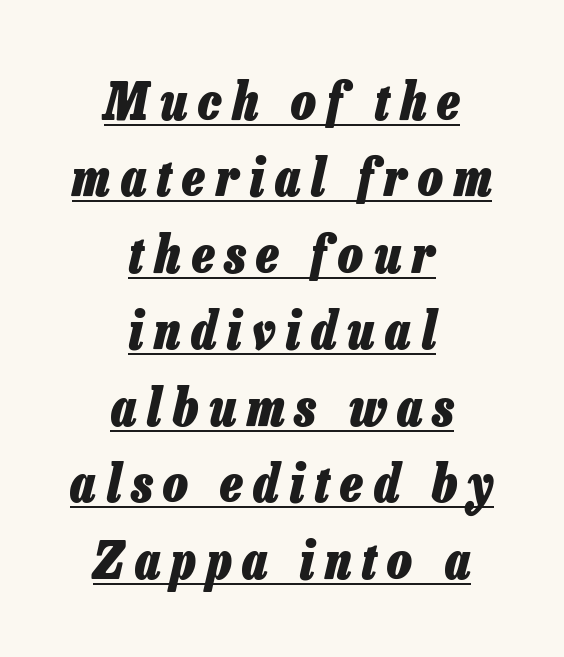
The characters look thick and weighty, a clear bold. Do the characters align in a grid? No, the font is proportional. Compared with undecorated copy, this sample adds a rule below the words. Compared with typical paragraphs, the rows here are spaced about the same. The text carries the slant typical of an italic or oblique font. Here the glyphs are tracked loosely, breaking word shapes into spaced letters.
